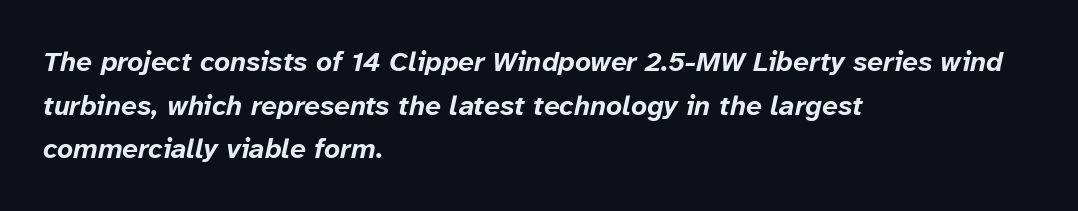
The image shows 28 px bold type, italic (leaning right); set left-aligned, normal line spacing (1.56x), normal letter spacing, not underlined; low stroke contrast and a medium x-height.
